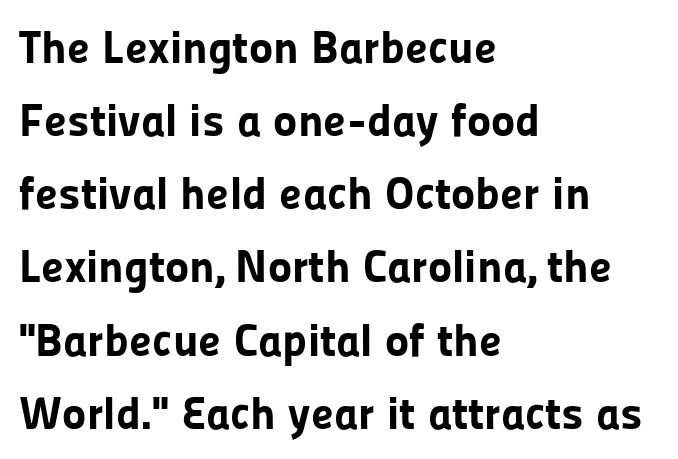
The image shows 46 px bold sans-serif type, upright; set left-aligned, normal line spacing (1.59x), normal letter spacing, not underlined; low stroke contrast and a medium x-height.
